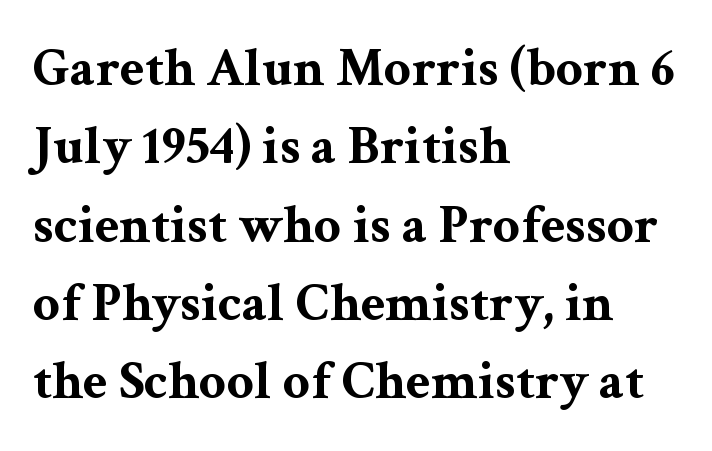
{"serif": "yes", "italic": "no", "bold": "yes", "weight": "bold", "width": "wide", "stroke_contrast": "medium", "x_height": "medium", "monospaced": "no", "underline": "no", "align": "left", "line_spacing": "normal", "line_spacing_ratio": 1.45, "letter_spacing": "normal", "letter_spacing_em": 0.0, "glyph_px": 54}
